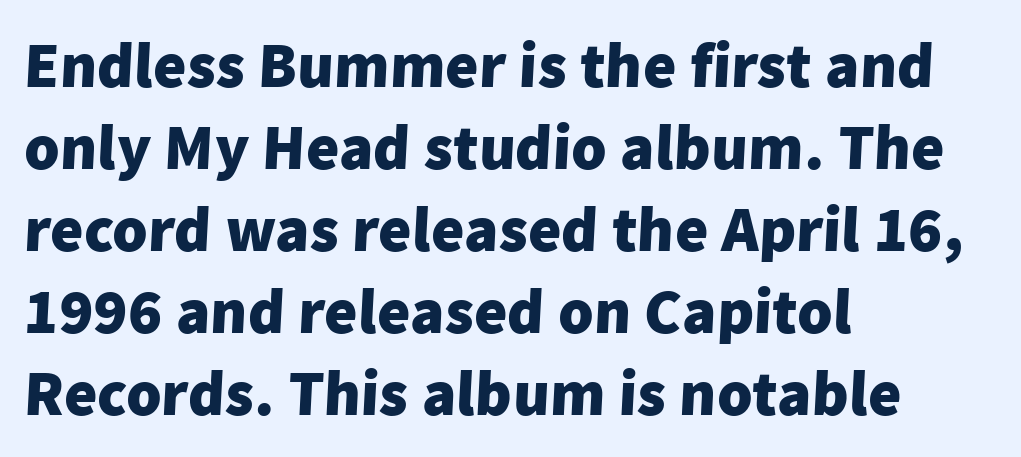
{"serif": "no", "bold": "yes", "weight": "heavy", "width": "normal", "stroke_contrast": "low", "x_height": "medium", "monospaced": "no", "underline": "no", "align": "left", "line_spacing": "normal", "line_spacing_ratio": 1.28, "letter_spacing": "normal", "letter_spacing_em": 0.0, "glyph_px": 64}
